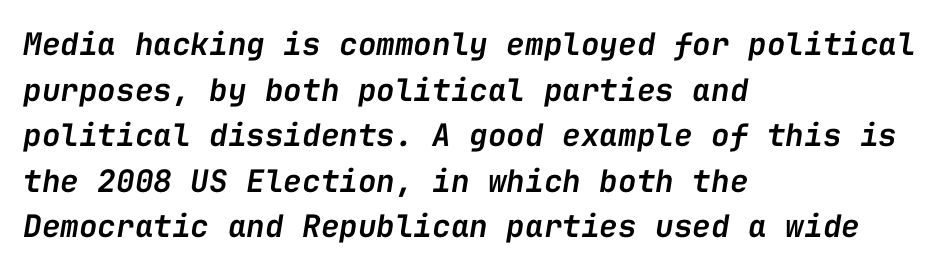
Clear beneath every line of the passage. Does the weight exceed regular? Yes, but only to semibold. This sample has the even, mechanical cadence of fixed-width lettering. It's the slanting kind of type. Horizontal bands of white between lines are of average thickness.
